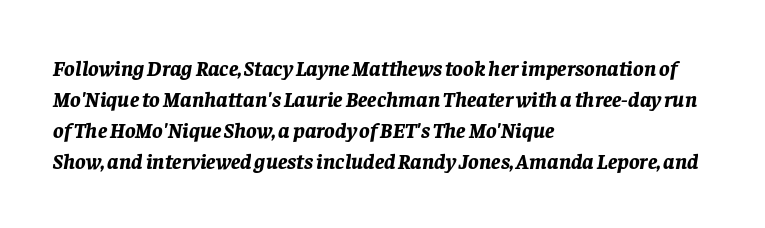
{"italic": "yes", "lean": "right", "slant_degrees": 8, "bold": "yes", "underline": "no", "align": "left", "line_spacing": "normal", "line_spacing_ratio": 1.41, "letter_spacing": "normal", "letter_spacing_em": 0.0, "glyph_px": 22}
